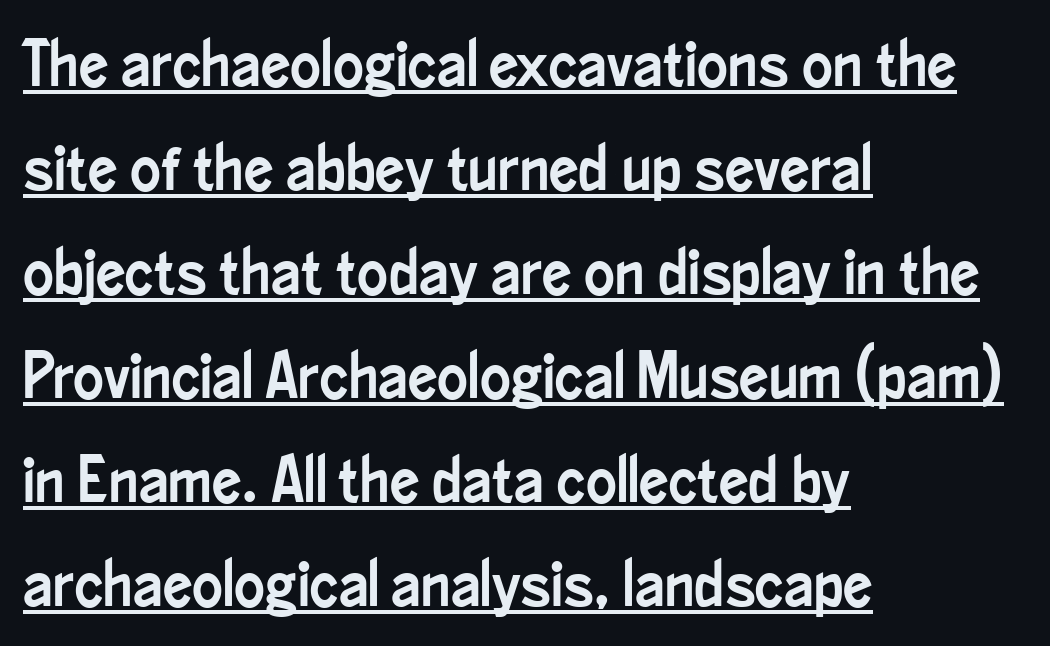
{"serif": "no", "italic": "no", "width": "condensed", "stroke_contrast": "low", "x_height": "small", "monospaced": "no", "underline": "yes", "align": "left", "line_spacing": "normal", "line_spacing_ratio": 1.6, "letter_spacing": "normal", "letter_spacing_em": 0.0, "glyph_px": 65}
